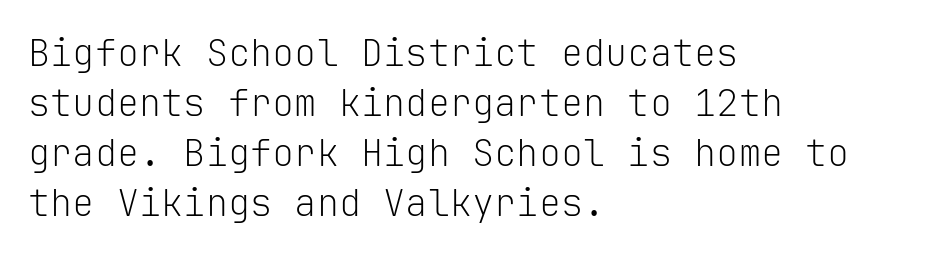
The image shows 37 px light sans-serif type, upright, monospaced; set left-aligned, normal line spacing (1.35x), normal letter spacing, not underlined; low stroke contrast and a medium x-height.
